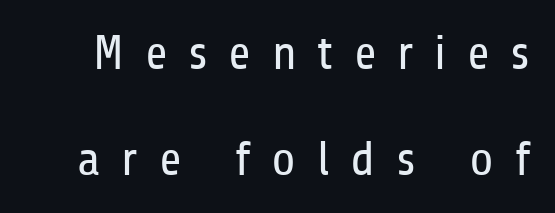
Q: Is the text bold? A: No.
Q: Is the text italic (slanted)? A: No, it is upright.
Q: Is the typeface a serif or a sans-serif typeface? A: Sans-serif.
Q: Is the text underlined? A: No.
Q: Is the spacing between letters normal or unusually wide? A: Unusually wide.
Q: Is the spacing between lines tight, normal or loose? A: Loose.
Q: Width (condensed, normal, or wide)? A: Condensed.
Q: Stroke contrast? A: Low.
Q: x-height? A: Medium.
Q: Monospaced? A: No.
